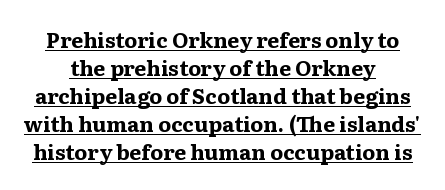
{"italic": "no", "bold": "yes", "underline": "yes", "line_spacing": "normal", "line_spacing_ratio": 1.33, "letter_spacing": "normal", "letter_spacing_em": 0.0, "glyph_px": 21}
